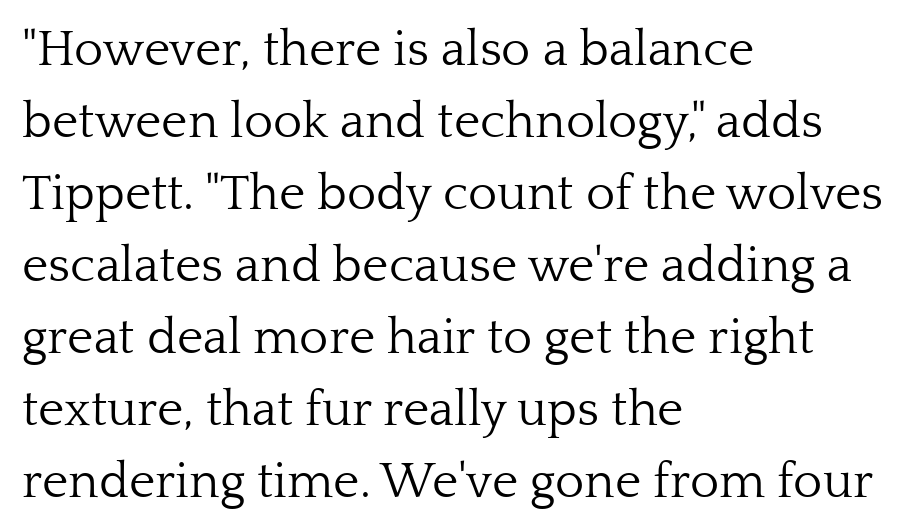
Unbolded letterforms with no extra heft. The vertical gap from one line to the next is medium. The paragraph has a hard left edge and a soft right edge. Do the characters align in a grid? No, the font is proportional.
